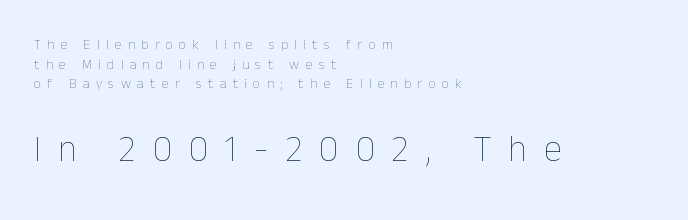
The image shows 37 px thin type, upright; set left-aligned, normal line spacing (1.41x), unusually wide letter spacing (+0.45 em), not underlined; the second (bottom) block is 2.64x larger; low stroke contrast and a medium x-height.
